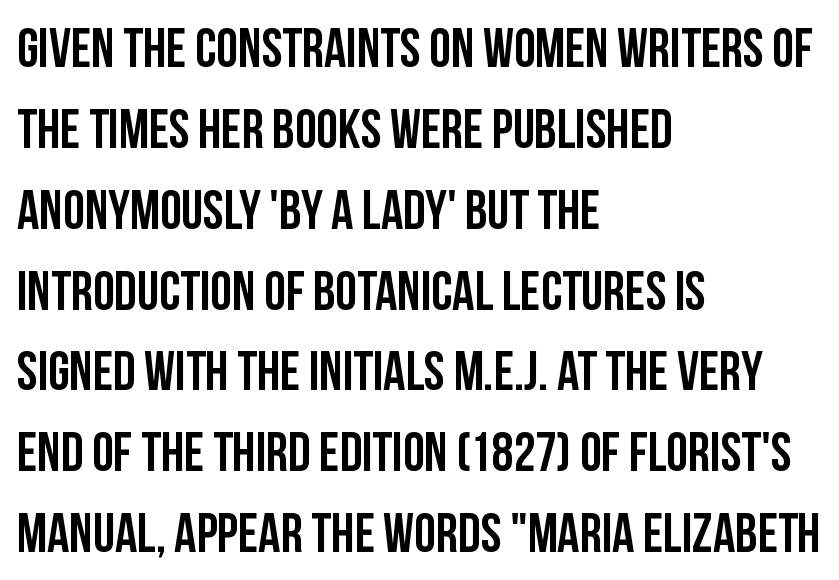
Q: Is the text italic (slanted)? A: No, it is upright.
Q: Is the typeface a serif or a sans-serif typeface? A: Sans-serif.
Q: Is the text underlined? A: No.
Q: How is the paragraph aligned? A: Left-aligned.
Q: Is the spacing between letters normal or unusually wide? A: Normal.
Q: Is the spacing between lines tight, normal or loose? A: Normal.
Q: Width (condensed, normal, or wide)? A: Condensed.
Q: Stroke contrast? A: Low.
Q: x-height? A: Large.
Q: Monospaced? A: No.
